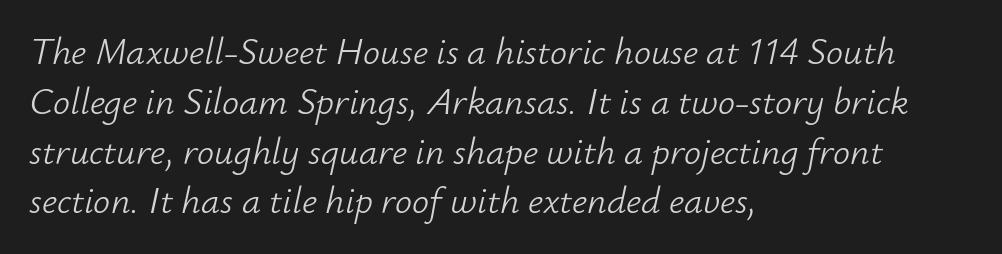
The image shows 38 px light type, italic (leaning right); set left-aligned, normal line spacing (1.31x), normal letter spacing, not underlined; low stroke contrast and a small x-height.
